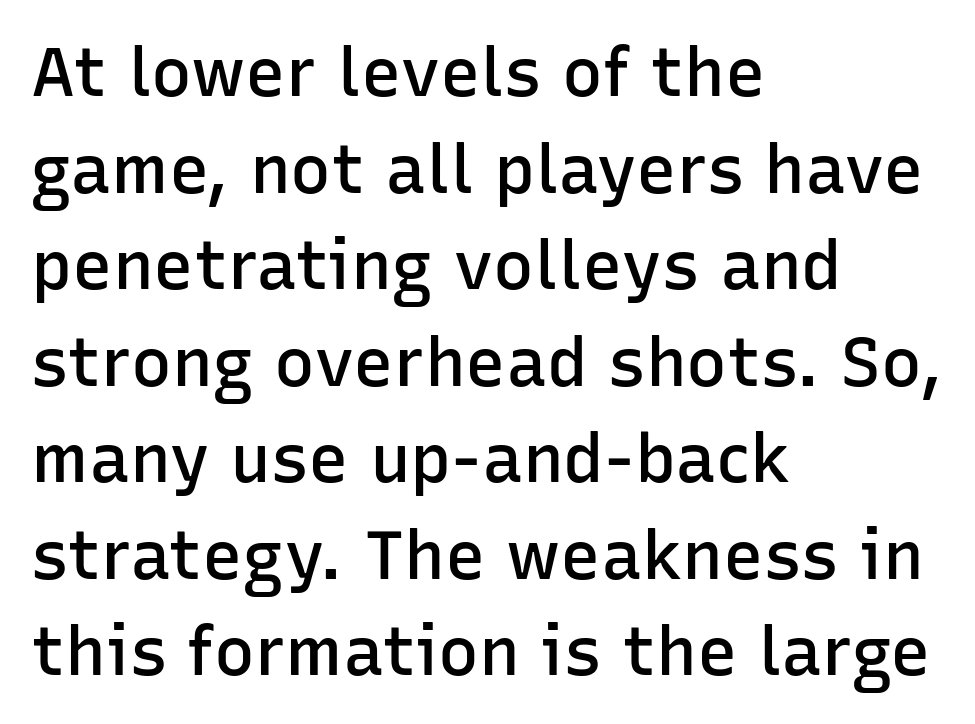
The image shows 68 px semibold sans-serif type, upright; set left-aligned, normal line spacing (1.42x), normal letter spacing, not underlined; low stroke contrast and a medium x-height.
